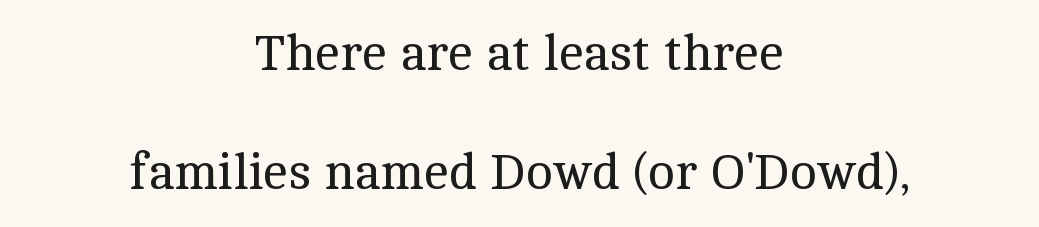
{"serif": "yes", "italic": "no", "bold": "no", "weight": "regular", "width": "normal", "x_height": "medium", "monospaced": "no", "underline": "no", "align": "center", "line_spacing": "loose", "line_spacing_ratio": 2.33, "letter_spacing": "normal", "letter_spacing_em": 0.0, "glyph_px": 51}
